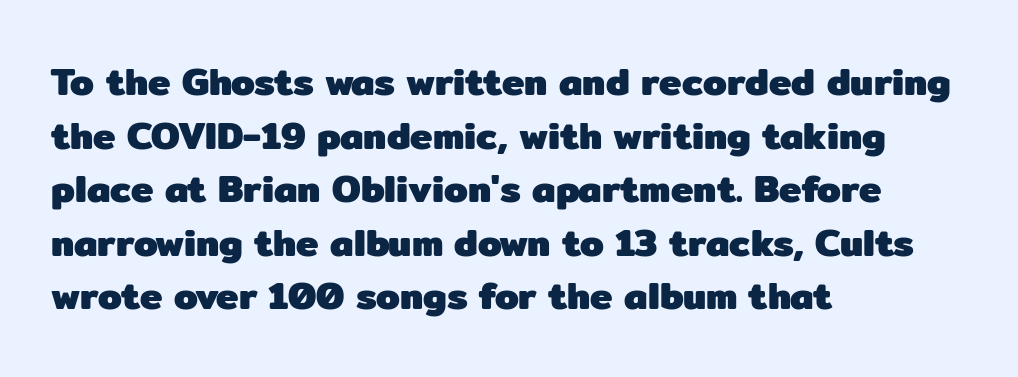
{"serif": "no", "italic": "no", "bold": "yes", "weight": "heavy", "width": "normal", "stroke_contrast": "low", "x_height": "medium", "monospaced": "no", "underline": "no", "align": "left", "line_spacing": "normal", "line_spacing_ratio": 1.41, "letter_spacing": "normal", "letter_spacing_em": 0.0, "glyph_px": 38}
